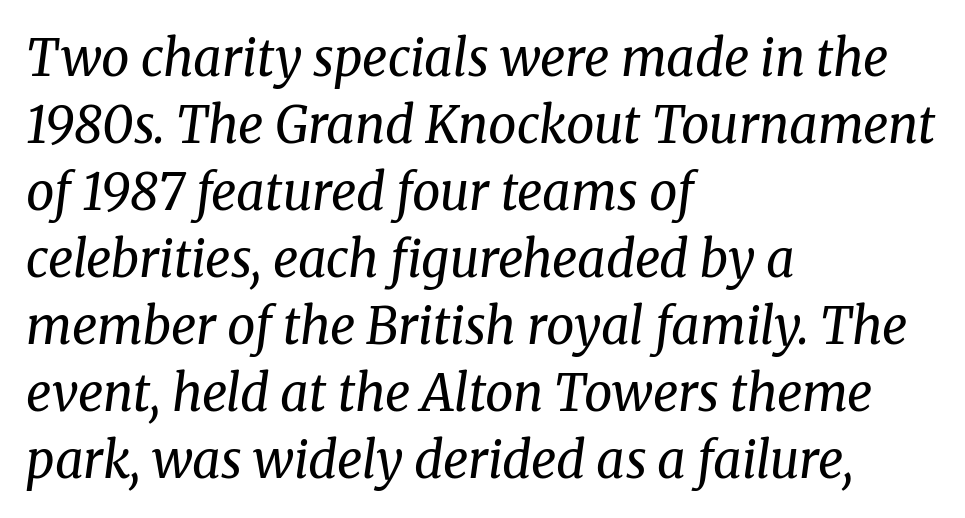
{"serif": "yes", "italic": "yes", "lean": "right", "slant_degrees": 8, "bold": "no", "weight": "regular", "width": "normal", "stroke_contrast": "medium", "x_height": "medium", "monospaced": "no", "underline": "no", "align": "left", "line_spacing": "normal", "line_spacing_ratio": 1.34, "letter_spacing": "normal", "letter_spacing_em": 0.0, "glyph_px": 50}
